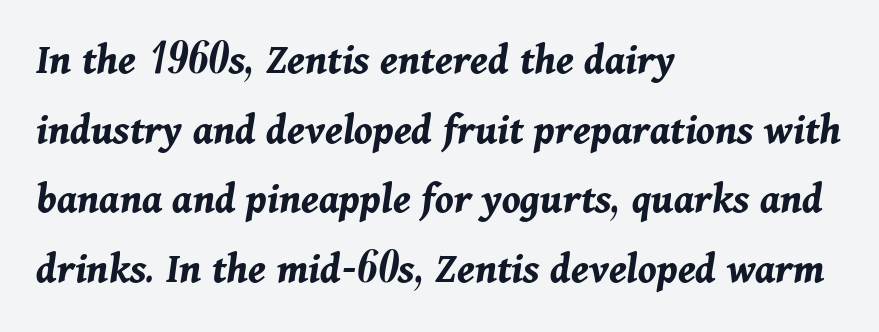
Caption: multi-line text, flush left, ragged right. The designer left line spacing at the default. Short note: letters normally spaced. Rule under the text: the space is simply empty.
